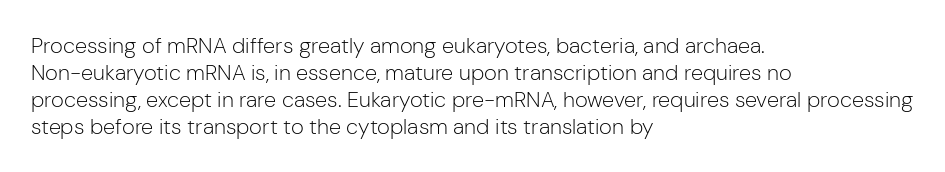
The image shows 22 px text type, upright; set left-aligned, line spacing 1.22x, normal letter spacing, not underlined.
